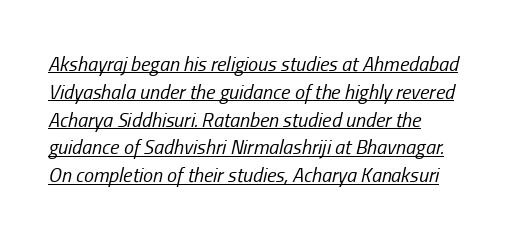
The image shows 20 px text type, italic (leaning right); set left-aligned, normal line spacing (1.39x), normal letter spacing, underlined.
